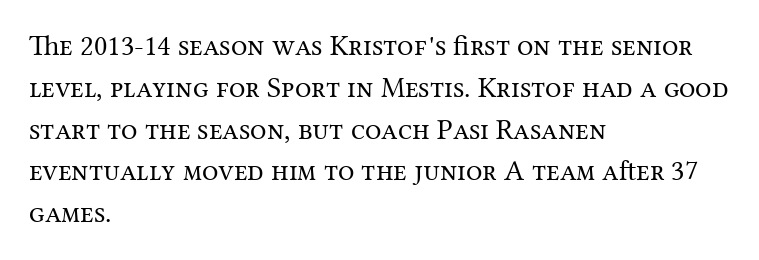
Bold? No — there's no thickening of the strokes. Check the space under the baseline: it is left empty. You could not count columns in this text — the font is proportionally spaced. Compared with a centered layout, this one pins lines to the left instead.
